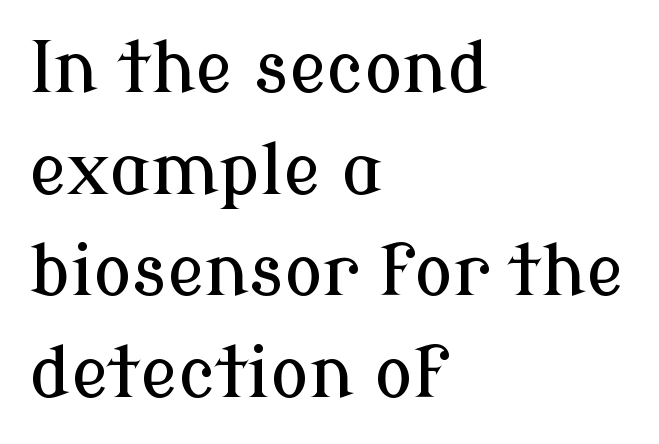
The image shows 71 px serif type, upright; set left-aligned, normal line spacing (1.43x), normal letter spacing, not underlined; low stroke contrast and a medium x-height.
